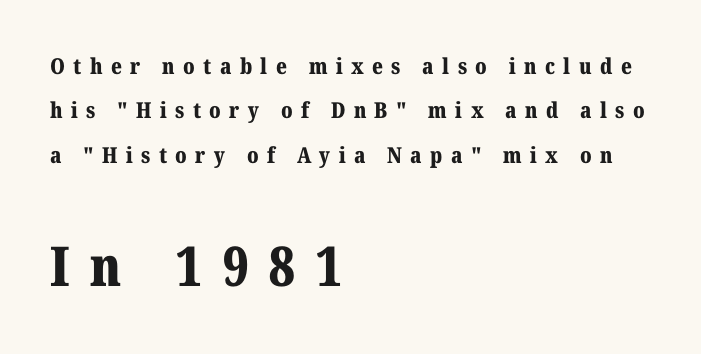
{"serif": "yes", "italic": "no", "bold": "yes", "weight": "bold", "width": "normal", "stroke_contrast": "medium", "x_height": "medium", "monospaced": "no", "underline": "no", "align": "left", "line_spacing": "loose", "line_spacing_ratio": 2.02, "letter_spacing": "wide", "letter_spacing_em": 0.38, "larger_block": "second", "size_ratio": 2.5, "glyph_px": 55}
